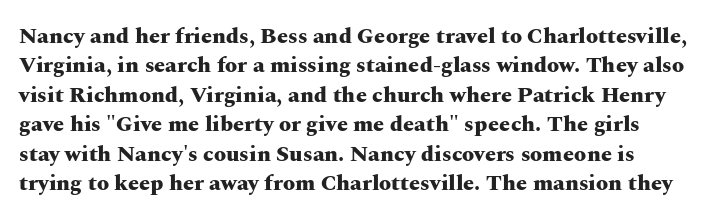
There is no visible air inserted between adjacent glyphs. Descender tails drop into unmarked territory. The block of text has a typical density, with ordinary space between rows. Thick stems and heavy bowls — unmistakably bold. The typography opts for an upright posture over an oblique one.
